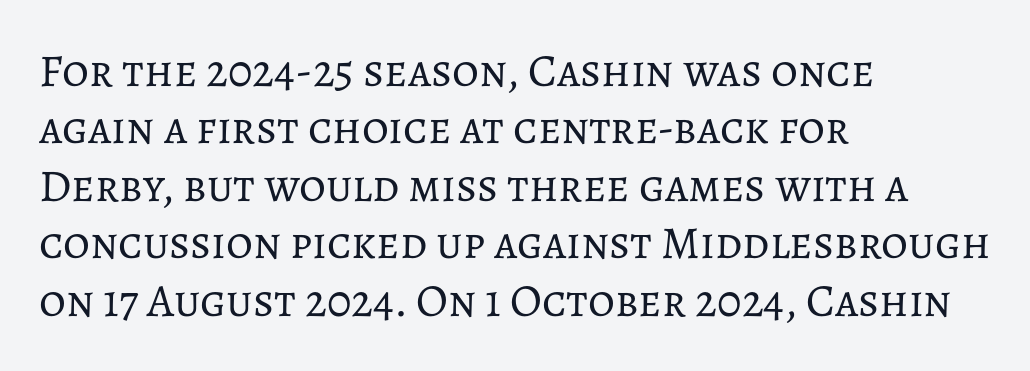
{"italic": "no", "bold": "no", "weight": "regular", "width": "normal", "stroke_contrast": "low", "x_height": "medium", "monospaced": "no", "underline": "no", "align": "left", "line_spacing": "normal", "line_spacing_ratio": 1.25, "letter_spacing": "normal", "letter_spacing_em": 0.0, "glyph_px": 46}
